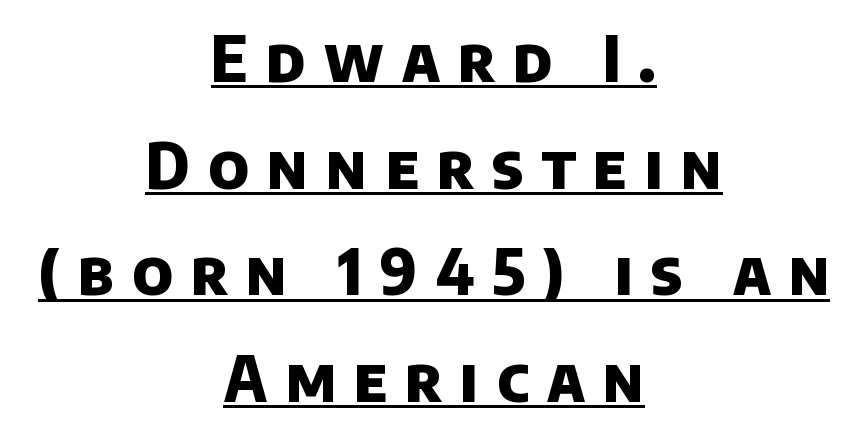
Q: Is the text bold? A: Yes.
Q: Is the typeface a serif or a sans-serif typeface? A: Sans-serif.
Q: Is the text underlined? A: Yes.
Q: How is the paragraph aligned? A: Centered.
Q: Is the spacing between letters normal or unusually wide? A: Unusually wide.
Q: Width (condensed, normal, or wide)? A: Normal.
Q: Stroke contrast? A: Low.
Q: x-height? A: Large.
Q: Monospaced? A: No.
